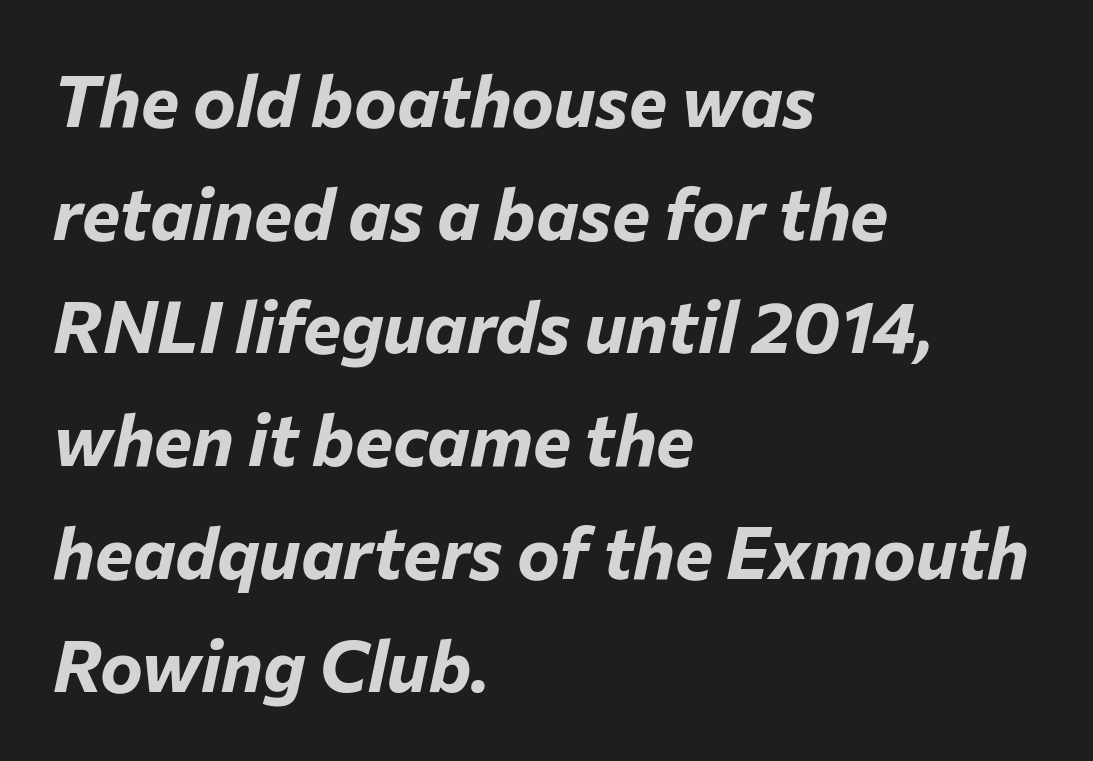
Q: Is the text bold? A: Yes.
Q: Is the text italic (slanted)? A: Yes, it leans right by about 12 degrees.
Q: Is the text underlined? A: No.
Q: How is the paragraph aligned? A: Left-aligned.
Q: Is the spacing between letters normal or unusually wide? A: Normal.
Q: Is the spacing between lines tight, normal or loose? A: Normal.
Q: Width (condensed, normal, or wide)? A: Normal.
Q: Stroke contrast? A: Low.
Q: x-height? A: Medium.
Q: Monospaced? A: No.
